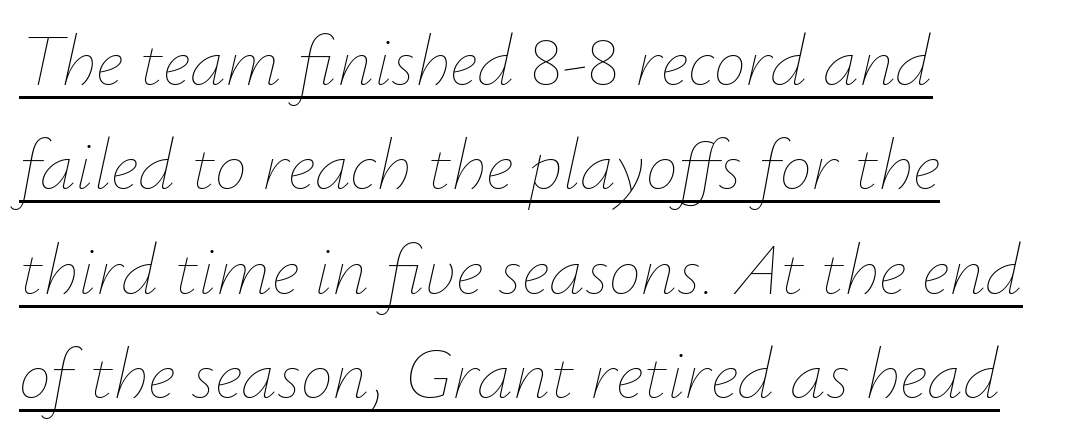
{"italic": "yes", "lean": "right", "slant_degrees": 12, "bold": "no", "weight": "thin", "width": "normal", "stroke_contrast": "low", "x_height": "small", "monospaced": "no", "underline": "yes", "align": "left", "line_spacing": "normal", "line_spacing_ratio": 1.45, "letter_spacing": "normal", "letter_spacing_em": 0.0, "glyph_px": 72}
